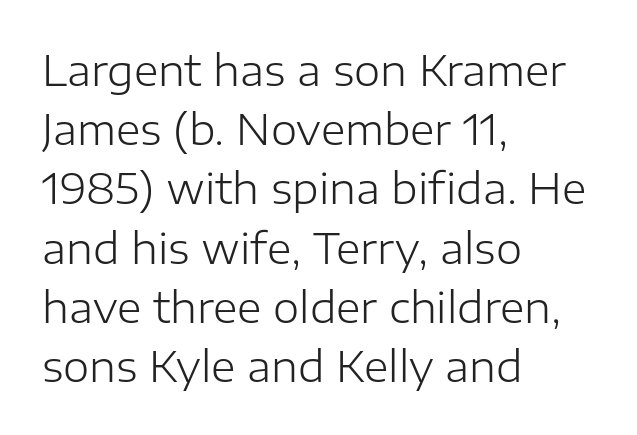
These lines are composed in type without serifs. Bare-footed words on every line. This sample has the flowing, uneven cadence of proportional lettering. The passage shown is not bold in any degree. No extra tracking has been applied to these lines. The text block is weighted toward the left margin, trailing off unevenly rightward.
